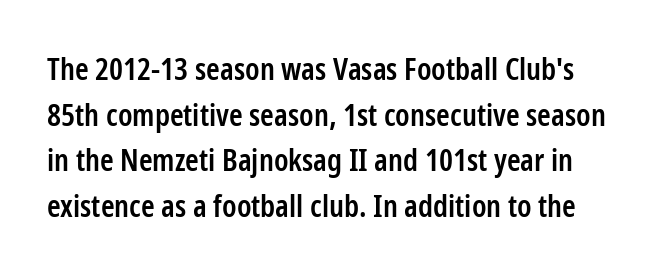
Q: Is the text bold? A: Semi-bold.
Q: Is the text italic (slanted)? A: No, it is upright.
Q: Is the typeface a serif or a sans-serif typeface? A: Sans-serif.
Q: Is the text underlined? A: No.
Q: Is the spacing between letters normal or unusually wide? A: Normal.
Q: Is the spacing between lines tight, normal or loose? A: Normal.
Q: Width (condensed, normal, or wide)? A: Condensed.
Q: Stroke contrast? A: Low.
Q: x-height? A: Medium.
Q: Monospaced? A: No.
